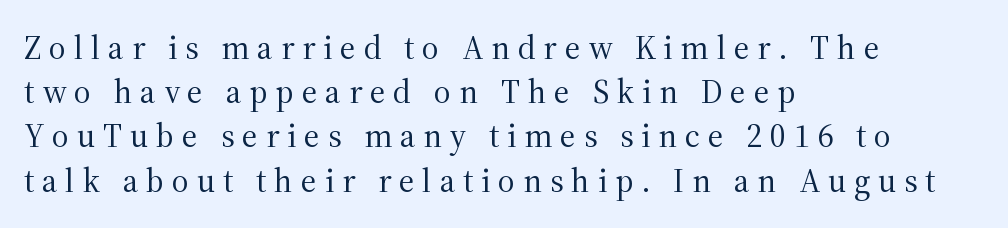
These lines are rendered in a variable-pitch font. The passage is arranged the way most books set body copy — flush left. Does the lettering tilt? It doesn't — this is upright. Counters stay open thanks to moderate or lighter strokes.
